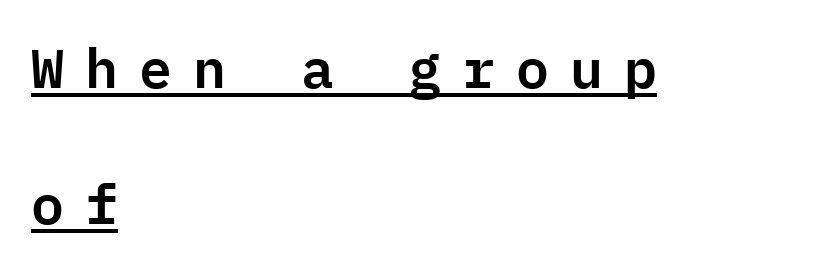
Q: Is the text italic (slanted)? A: No, it is upright.
Q: Is the typeface a serif or a sans-serif typeface? A: Sans-serif.
Q: Is the text underlined? A: Yes.
Q: How is the paragraph aligned? A: Left-aligned.
Q: Is the spacing between letters normal or unusually wide? A: Unusually wide.
Q: Is the spacing between lines tight, normal or loose? A: Loose.
Q: Width (condensed, normal, or wide)? A: Normal.
Q: Stroke contrast? A: Low.
Q: x-height? A: Medium.
Q: Monospaced? A: Yes.
